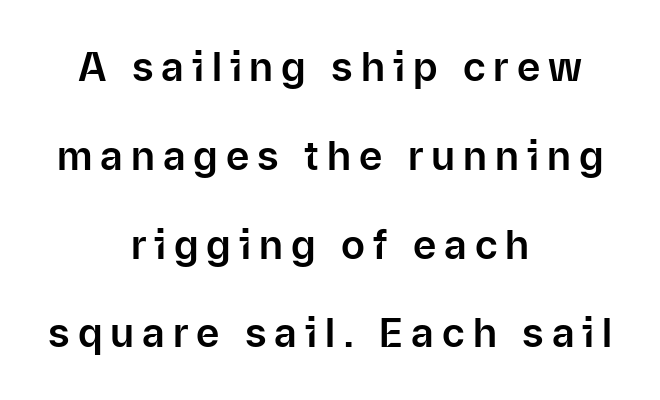
Q: Is the text italic (slanted)? A: No, it is upright.
Q: Is the typeface a serif or a sans-serif typeface? A: Sans-serif.
Q: Is the text underlined? A: No.
Q: How is the paragraph aligned? A: Centered.
Q: Is the spacing between letters normal or unusually wide? A: Unusually wide.
Q: Is the spacing between lines tight, normal or loose? A: Loose.
Q: Width (condensed, normal, or wide)? A: Normal.
Q: Stroke contrast? A: Low.
Q: x-height? A: Medium.
Q: Monospaced? A: No.
